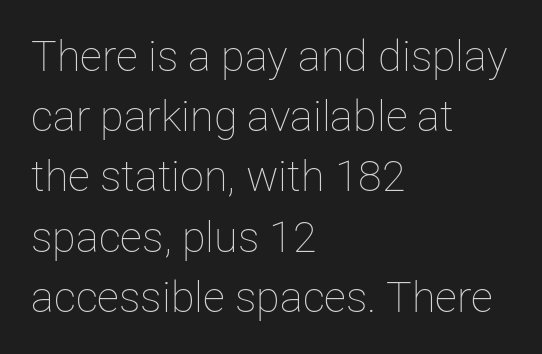
Q: Is the text bold? A: No.
Q: Is the text italic (slanted)? A: No, it is upright.
Q: Is the text underlined? A: No.
Q: How is the paragraph aligned? A: Left-aligned.
Q: Is the spacing between letters normal or unusually wide? A: Normal.
Q: Is the spacing between lines tight, normal or loose? A: Normal.
Q: Width (condensed, normal, or wide)? A: Normal.
Q: Stroke contrast? A: Low.
Q: x-height? A: Medium.
Q: Monospaced? A: No.
